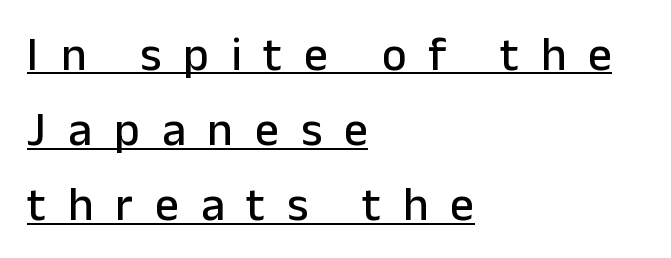
{"serif": "no", "italic": "no", "width": "normal", "stroke_contrast": "low", "x_height": "medium", "monospaced": "no", "underline": "yes", "align": "left", "line_spacing": "normal", "line_spacing_ratio": 1.6, "letter_spacing": "wide", "letter_spacing_em": 0.47, "glyph_px": 47}
